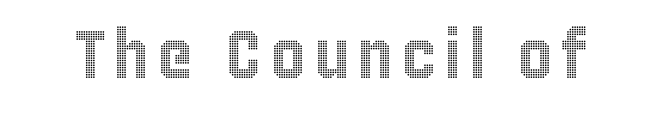
{"italic": "no", "width": "condensed", "x_height": "large", "monospaced": "no", "underline": "no", "glyph_px": 68}
